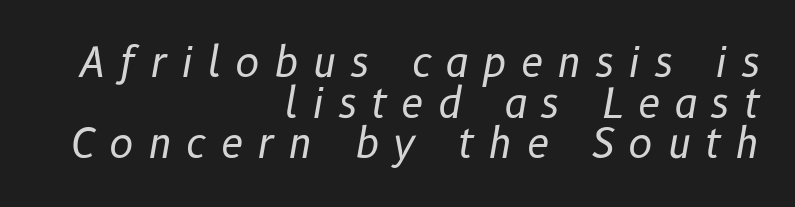
The image shows 41 px regular-weight type, italic (leaning right); set right-aligned, tight line spacing (0.99x), unusually wide letter spacing (+0.34 em), not underlined; low stroke contrast and a medium x-height.
